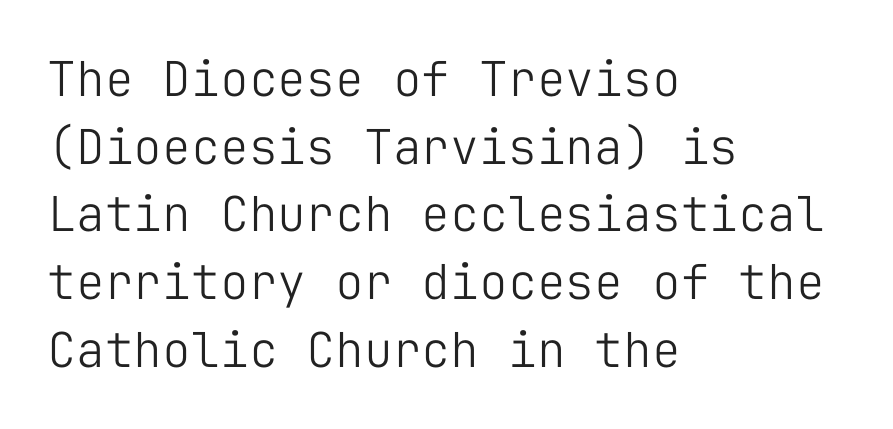
Q: Is the text bold? A: No.
Q: Is the text italic (slanted)? A: No, it is upright.
Q: Is the typeface a serif or a sans-serif typeface? A: Sans-serif.
Q: Is the text underlined? A: No.
Q: How is the paragraph aligned? A: Left-aligned.
Q: Is the spacing between letters normal or unusually wide? A: Normal.
Q: Is the spacing between lines tight, normal or loose? A: Normal.
Q: Width (condensed, normal, or wide)? A: Normal.
Q: Stroke contrast? A: Low.
Q: x-height? A: Medium.
Q: Monospaced? A: Yes.
